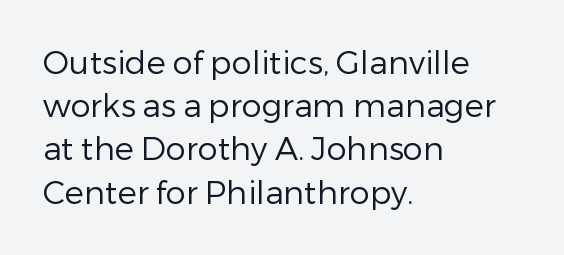
Bold? No — there's no thickening of the strokes. A normal amount of white space separates one row of letters from the next. Examine the stroke ends and you'll find no serifs. Descenders are the only things crossing below the line. Is this a fixed-width face? No — the glyphs have proportional, varying widths. You can tell it's not italic because the verticals are truly vertical.
